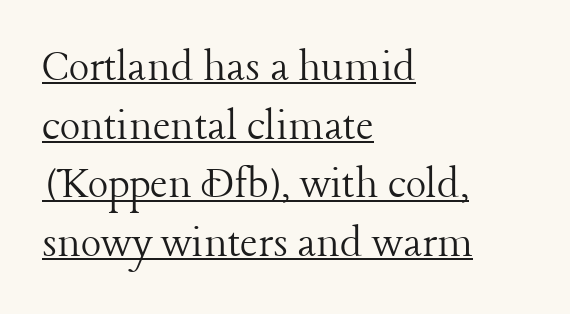
{"serif": "yes", "italic": "no", "bold": "no", "weight": "light", "width": "normal", "stroke_contrast": "low", "x_height": "medium", "monospaced": "no", "underline": "yes", "align": "left", "line_spacing_ratio": 1.22, "letter_spacing": "normal", "letter_spacing_em": 0.0, "glyph_px": 48}
